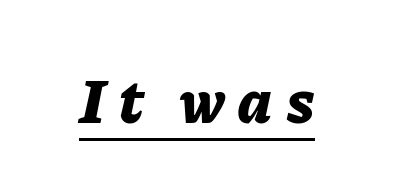
Bold? Absolutely — the strokes are thick and heavy. This sample has the flowing, uneven cadence of proportional lettering. The passage shown leans; its letterforms are oblique. Letter spacing: wide. Glance below the letters and you will spot a drawn line.
